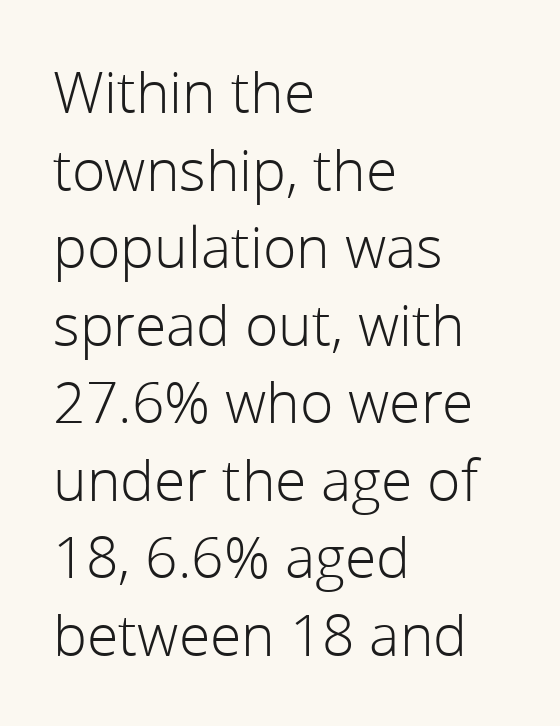
The image shows 57 px light sans-serif type, upright; set left-aligned, normal line spacing (1.36x), normal letter spacing, not underlined; low stroke contrast and a medium x-height.
